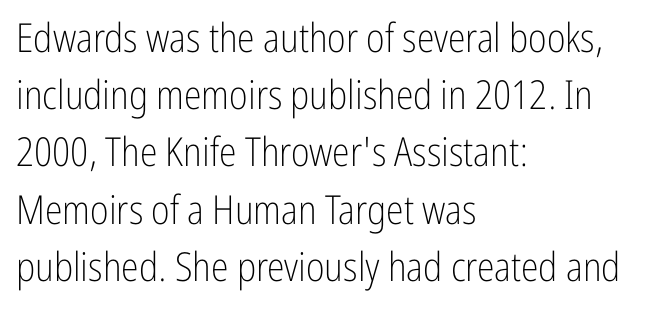
The image shows 40 px light, condensed sans-serif type, upright; set left-aligned, normal line spacing (1.43x), normal letter spacing, not underlined; low stroke contrast and a medium x-height.
